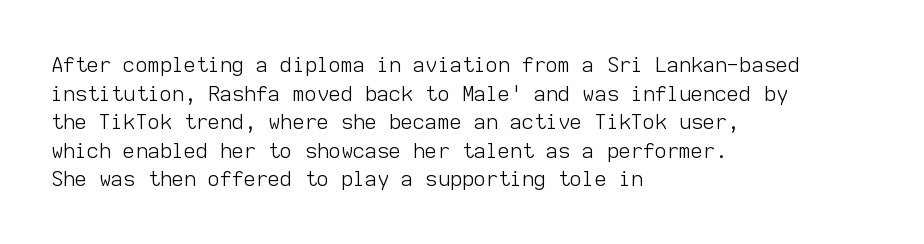
Q: Is the text bold? A: No.
Q: Is the text italic (slanted)? A: No, it is upright.
Q: Is the text underlined? A: No.
Q: How is the paragraph aligned? A: Left-aligned.
Q: Is the spacing between letters normal or unusually wide? A: Normal.
Q: Is the spacing between lines tight, normal or loose? A: Normal.
